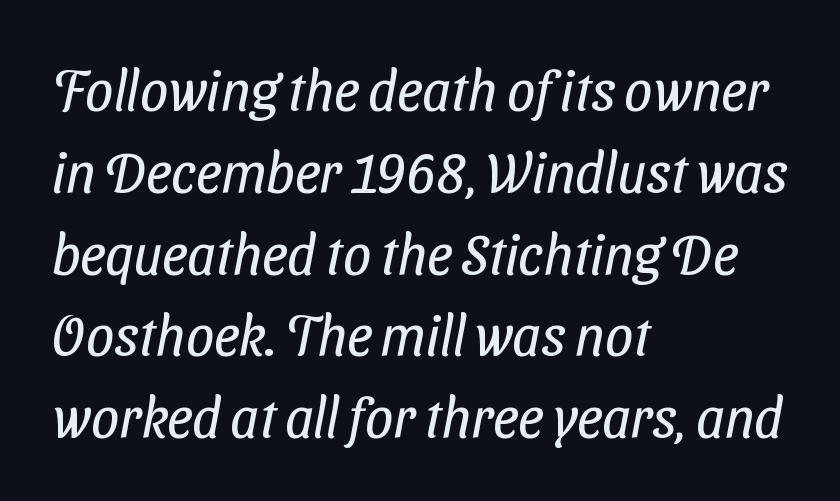
{"serif": "no", "bold": "no", "weight": "regular", "width": "condensed", "stroke_contrast": "low", "x_height": "medium", "monospaced": "no", "underline": "no", "align": "left", "line_spacing": "normal", "line_spacing_ratio": 1.46, "letter_spacing": "normal", "letter_spacing_em": 0.0, "glyph_px": 56}
